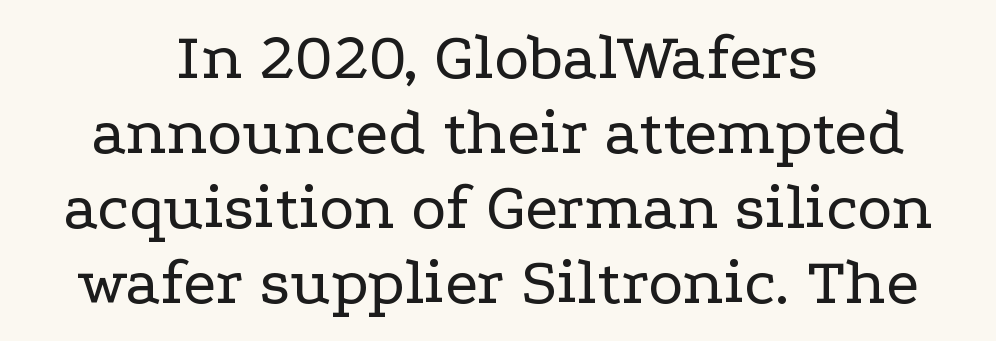
The image shows 67 px regular-weight, wide serif type, upright; set centered, tight line spacing (1.12x), normal letter spacing, not underlined; low stroke contrast and a medium x-height.
